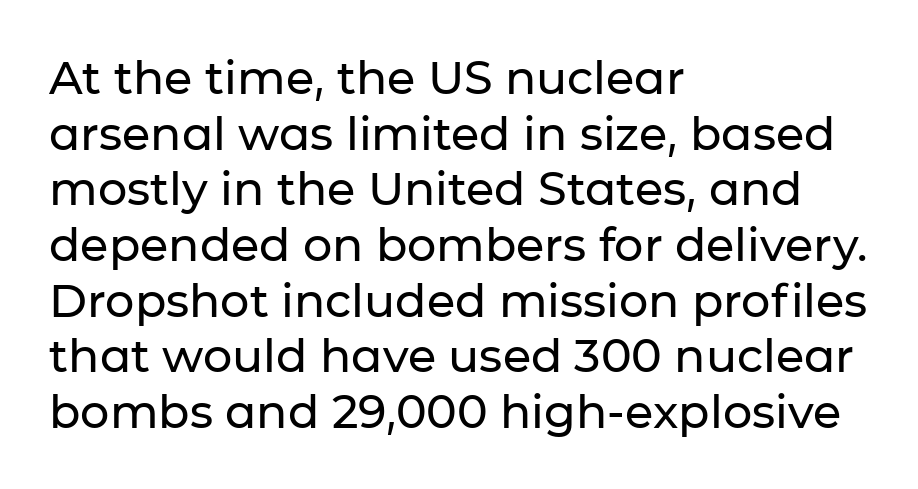
Q: Is the text italic (slanted)? A: No, it is upright.
Q: Is the typeface a serif or a sans-serif typeface? A: Sans-serif.
Q: Is the text underlined? A: No.
Q: How is the paragraph aligned? A: Left-aligned.
Q: Is the spacing between letters normal or unusually wide? A: Normal.
Q: Width (condensed, normal, or wide)? A: Normal.
Q: Stroke contrast? A: Low.
Q: x-height? A: Medium.
Q: Monospaced? A: No.
